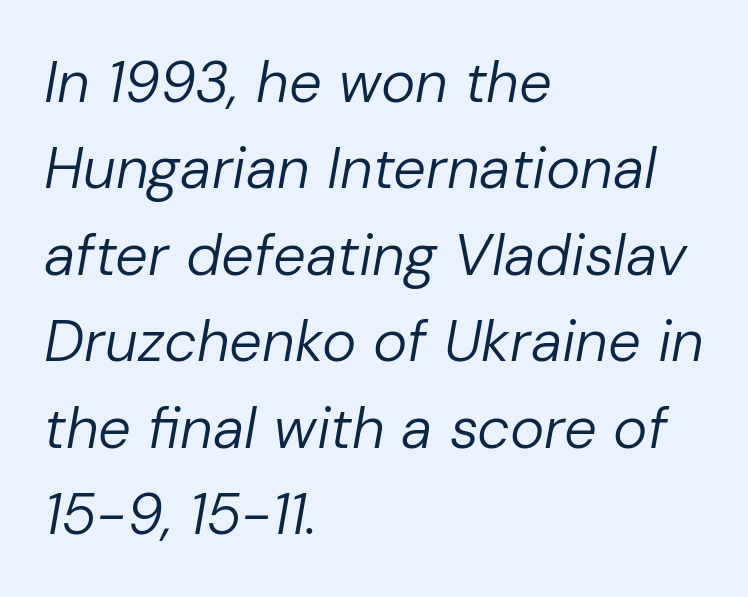
Q: Is the text bold? A: No.
Q: Is the text italic (slanted)? A: Yes, it leans right by about 10 degrees.
Q: Is the text underlined? A: No.
Q: How is the paragraph aligned? A: Left-aligned.
Q: Is the spacing between letters normal or unusually wide? A: Normal.
Q: Is the spacing between lines tight, normal or loose? A: Normal.
Q: Width (condensed, normal, or wide)? A: Normal.
Q: Stroke contrast? A: Low.
Q: x-height? A: Medium.
Q: Monospaced? A: No.
